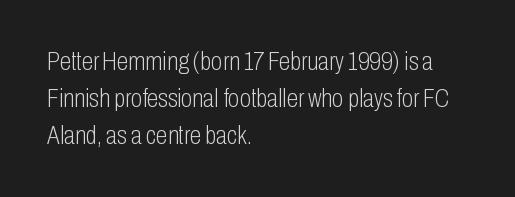
The image shows 26 px text type, upright; set left-aligned, normal line spacing (1.42x), normal letter spacing, not underlined.
